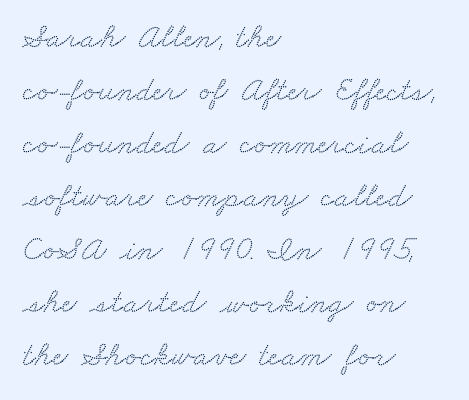
The image shows 34 px wide serif type; set left-aligned, normal line spacing (1.56x), normal letter spacing, not underlined; low stroke contrast and a small x-height.
